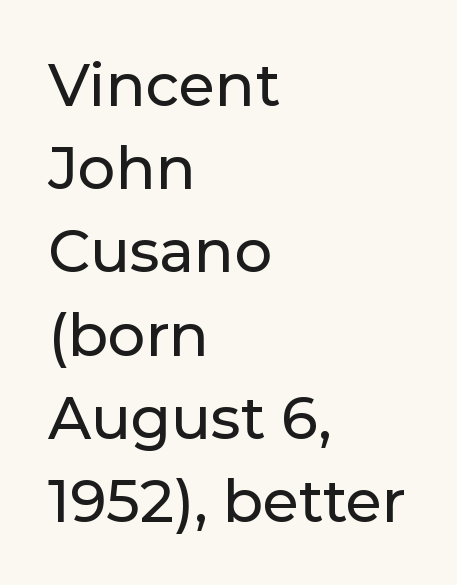
Q: Is the text italic (slanted)? A: No, it is upright.
Q: Is the typeface a serif or a sans-serif typeface? A: Sans-serif.
Q: Is the text underlined? A: No.
Q: How is the paragraph aligned? A: Left-aligned.
Q: Is the spacing between letters normal or unusually wide? A: Normal.
Q: Is the spacing between lines tight, normal or loose? A: Normal.
Q: Width (condensed, normal, or wide)? A: Normal.
Q: Stroke contrast? A: Low.
Q: x-height? A: Medium.
Q: Monospaced? A: No.
